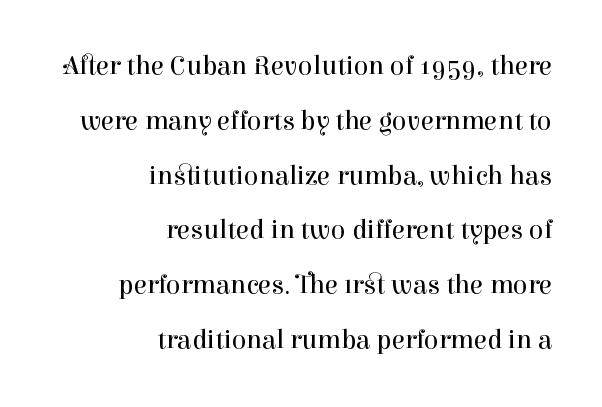
{"italic": "no", "bold": "no", "underline": "no", "align": "right", "line_spacing": "loose", "line_spacing_ratio": 2.03, "letter_spacing": "normal", "letter_spacing_em": 0.0, "glyph_px": 27}
